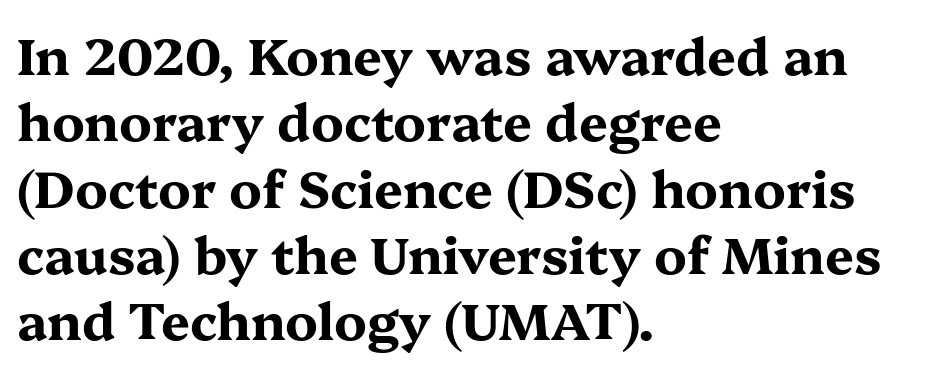
Q: Is the text bold? A: Yes.
Q: Is the text italic (slanted)? A: No, it is upright.
Q: Is the typeface a serif or a sans-serif typeface? A: Serif.
Q: Is the text underlined? A: No.
Q: How is the paragraph aligned? A: Left-aligned.
Q: Is the spacing between letters normal or unusually wide? A: Normal.
Q: Is the spacing between lines tight, normal or loose? A: Normal.
Q: Width (condensed, normal, or wide)? A: Wide.
Q: Stroke contrast? A: Medium.
Q: x-height? A: Medium.
Q: Monospaced? A: No.
